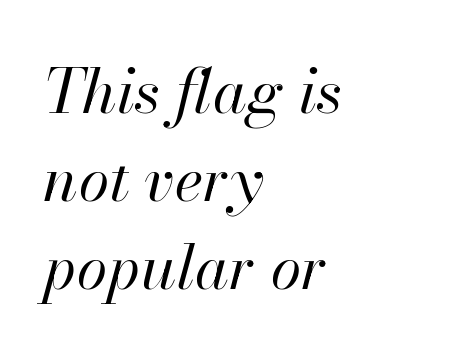
Here the designer chose a conventional face with non-uniform glyph widths. Counters stay open thanks to moderate or lighter strokes. Check the space under the baseline: it is left empty. One glance says typical: line gaps are just what's usual.
